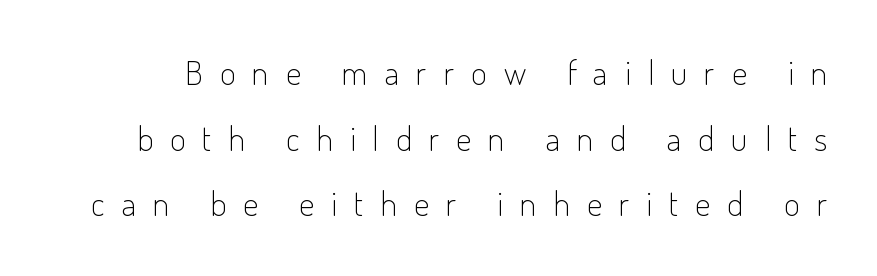
Spacing verdict: proportional, widths tailored to each character. Does the lettering tilt? It doesn't — this is upright. The rendering uses a large line-height, opening up the rows. Stem width sits at or under what a default text font uses. These lines are composed in type without serifs. Caption: expanded tracking, letters set apart.
